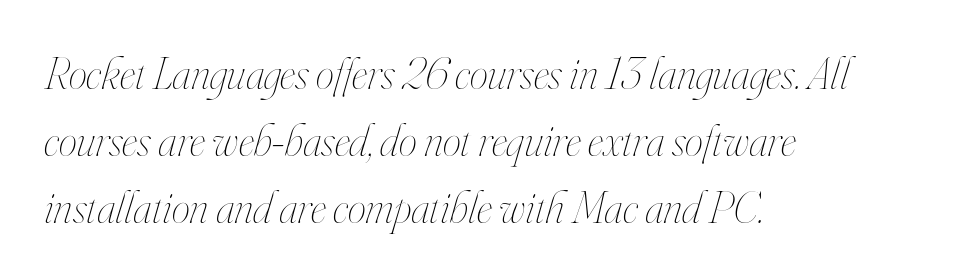
Q: Is the text bold? A: No.
Q: Is the text italic (slanted)? A: Yes, it leans right by about 16 degrees.
Q: Is the text underlined? A: No.
Q: How is the paragraph aligned? A: Left-aligned.
Q: Is the spacing between letters normal or unusually wide? A: Normal.
Q: Is the spacing between lines tight, normal or loose? A: Normal.
Q: Width (condensed, normal, or wide)? A: Condensed.
Q: Stroke contrast? A: High.
Q: x-height? A: Small.
Q: Monospaced? A: No.
